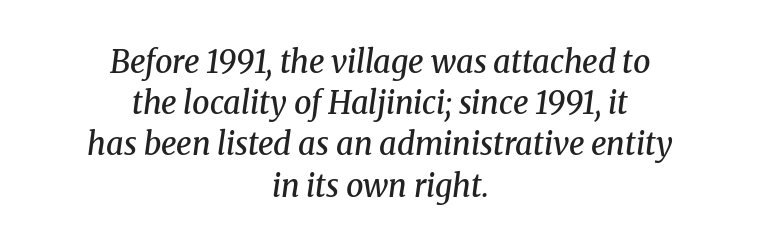
Q: Is the text bold? A: Semi-bold.
Q: Is the text italic (slanted)? A: Yes, it leans right by about 8 degrees.
Q: Is the typeface a serif or a sans-serif typeface? A: Serif.
Q: Is the text underlined? A: No.
Q: How is the paragraph aligned? A: Centered.
Q: Is the spacing between letters normal or unusually wide? A: Normal.
Q: Is the spacing between lines tight, normal or loose? A: Normal.
Q: Width (condensed, normal, or wide)? A: Normal.
Q: Stroke contrast? A: Medium.
Q: x-height? A: Medium.
Q: Monospaced? A: No.
